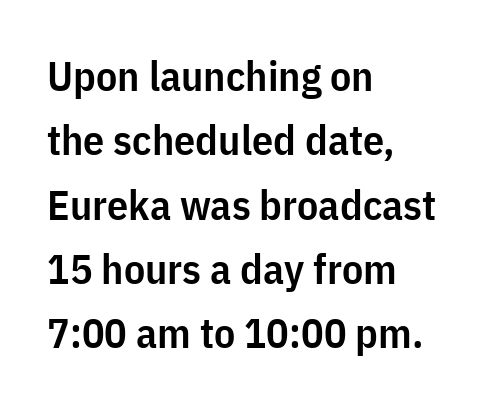
Ascenders rise straight up at ninety degrees. Serifs: no, the terminals of the letterforms are clean. Strokes here are thickened, but only to semibold level. Horizontally, the lines are justified to the leading edge only. Does the leading feel generous? No, just average.
